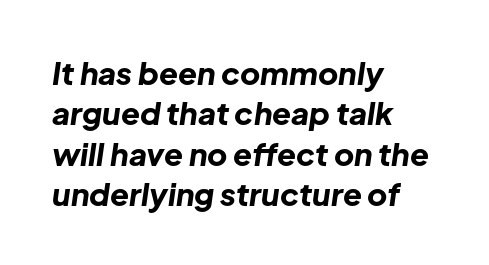
Q: Is the text bold? A: Yes.
Q: Is the text italic (slanted)? A: Yes, it leans right by about 8 degrees.
Q: Is the text underlined? A: No.
Q: How is the paragraph aligned? A: Left-aligned.
Q: Is the spacing between letters normal or unusually wide? A: Normal.
Q: Is the spacing between lines tight, normal or loose? A: Normal.
Q: Width (condensed, normal, or wide)? A: Normal.
Q: Stroke contrast? A: Low.
Q: x-height? A: Medium.
Q: Monospaced? A: No.
